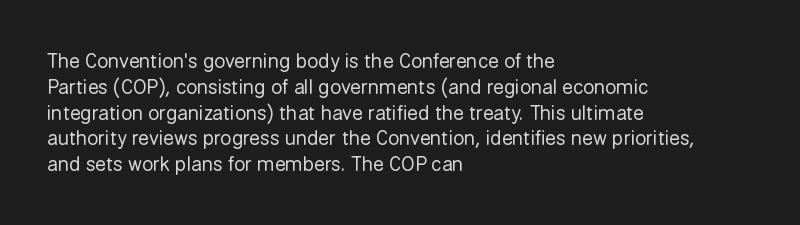
Interline gaps are of average width in this sample. Style check: upright. Tracking here is standard; glyphs follow each other at the usual distance. Stroke mass is kept to a normal reading level or below. Beneath every word, the page is bare. Leftover space on each line is placed entirely after the last word.
